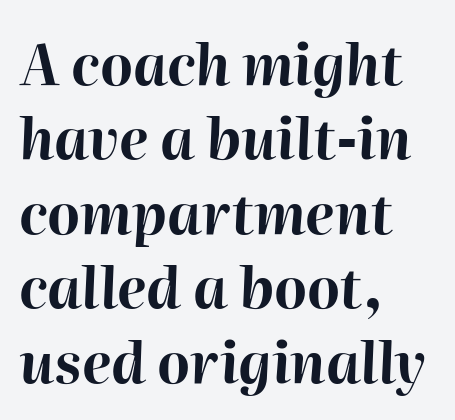
Q: Is the text bold? A: Yes.
Q: Is the text italic (slanted)? A: Yes, it leans right by about 2 degrees.
Q: Is the text underlined? A: No.
Q: How is the paragraph aligned? A: Left-aligned.
Q: Is the spacing between letters normal or unusually wide? A: Normal.
Q: Is the spacing between lines tight, normal or loose? A: Normal.
Q: Width (condensed, normal, or wide)? A: Normal.
Q: Stroke contrast? A: High.
Q: x-height? A: Medium.
Q: Monospaced? A: No.
